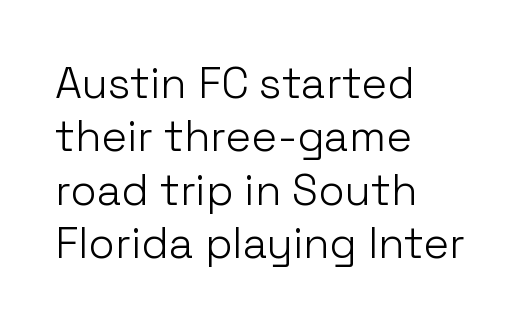
The image shows 43 px light sans-serif type, upright; set left-aligned, line spacing 1.24x, normal letter spacing, not underlined; low stroke contrast and a medium x-height.
